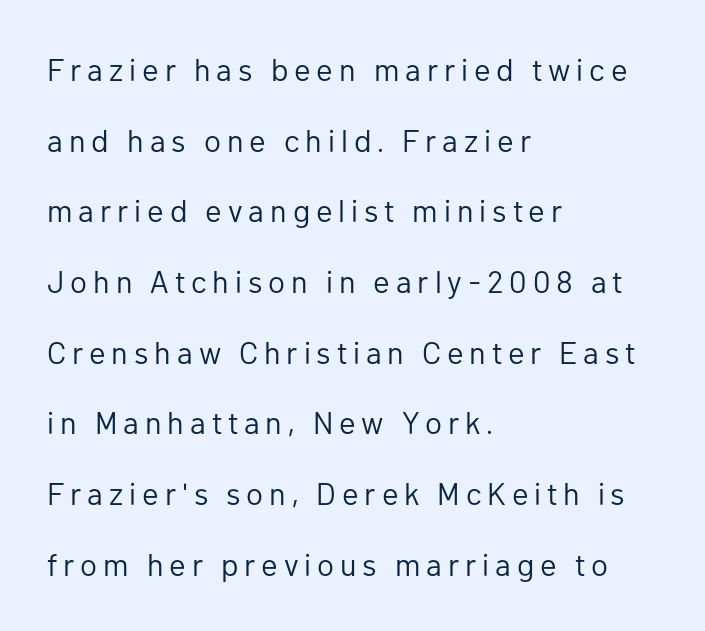
{"serif": "no", "italic": "no", "bold": "no", "weight": "regular", "width": "normal", "stroke_contrast": "low", "x_height": "medium", "monospaced": "no", "underline": "no", "align": "left", "line_spacing": "loose", "line_spacing_ratio": 2.28, "glyph_px": 31}
